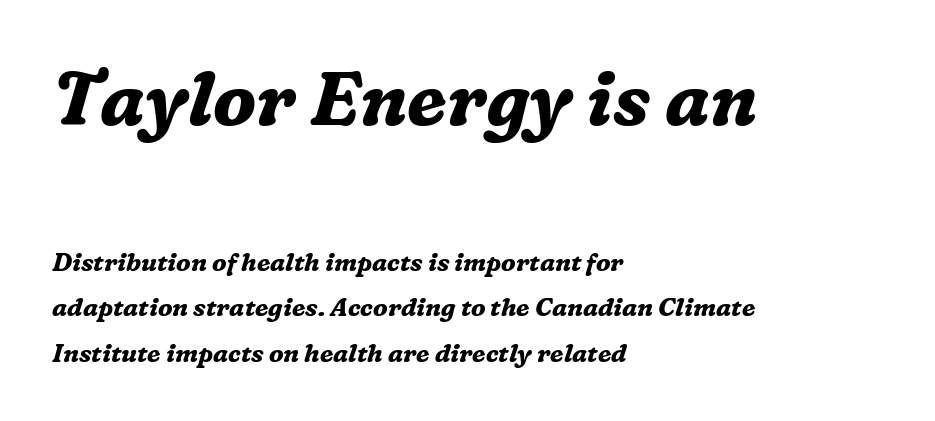
Q: Is the text bold? A: Yes.
Q: Is the text italic (slanted)? A: Yes, it leans right by about 16 degrees.
Q: Is the typeface a serif or a sans-serif typeface? A: Serif.
Q: Is the text underlined? A: No.
Q: How is the paragraph aligned? A: Left-aligned.
Q: Is the spacing between letters normal or unusually wide? A: Normal.
Q: Which block of text is set in a larger size, the first (top) or the second (bottom)? A: The first (top) one.
Q: Width (condensed, normal, or wide)? A: Normal.
Q: Stroke contrast? A: Medium.
Q: x-height? A: Medium.
Q: Monospaced? A: No.
